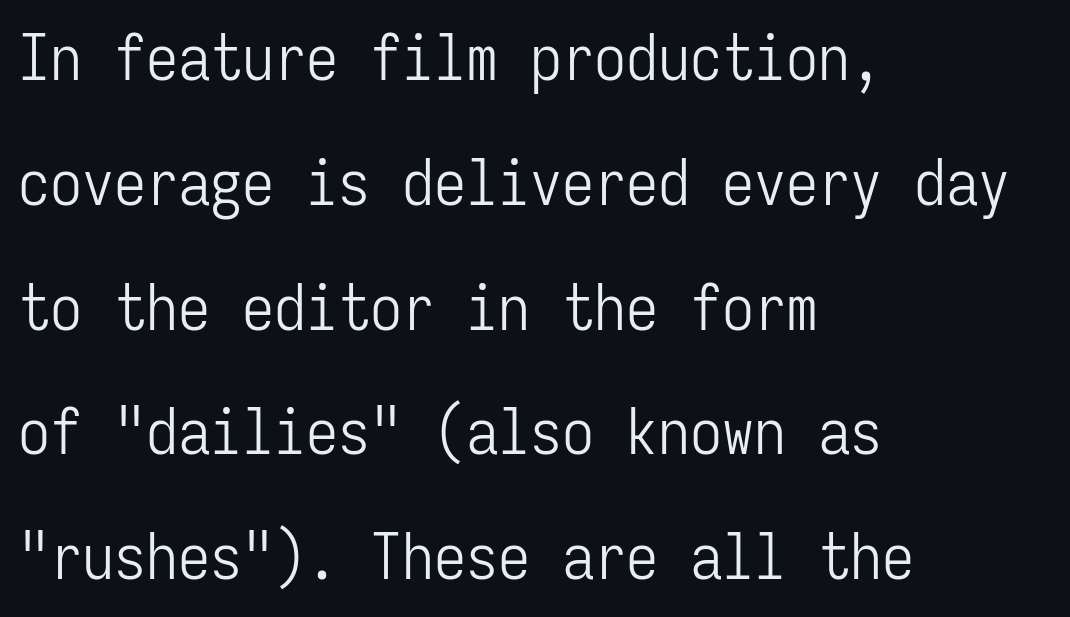
The image shows 64 px light, condensed sans-serif type, upright, monospaced; set left-aligned, loose line spacing (1.95x), normal letter spacing, not underlined; low stroke contrast and a medium x-height.
